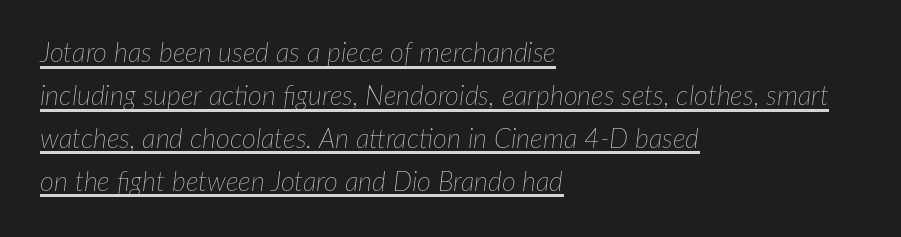
Q: Is the text bold? A: No.
Q: Is the text italic (slanted)? A: Yes, it leans right by about 7 degrees.
Q: Is the text underlined? A: Yes.
Q: How is the paragraph aligned? A: Left-aligned.
Q: Is the spacing between letters normal or unusually wide? A: Normal.
Q: Is the spacing between lines tight, normal or loose? A: Normal.
